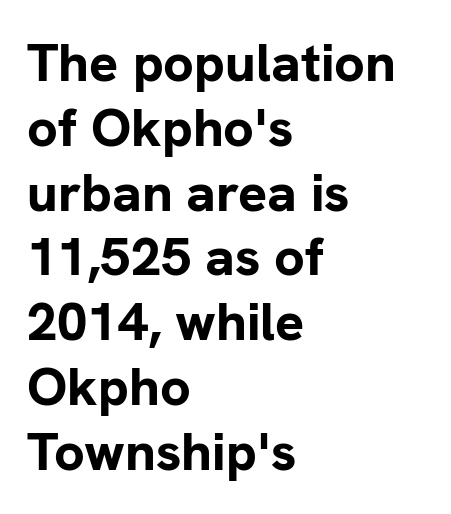
The image shows 54 px bold sans-serif type, upright; set left-aligned, line spacing 1.2x, normal letter spacing, not underlined; low stroke contrast and a medium x-height.
